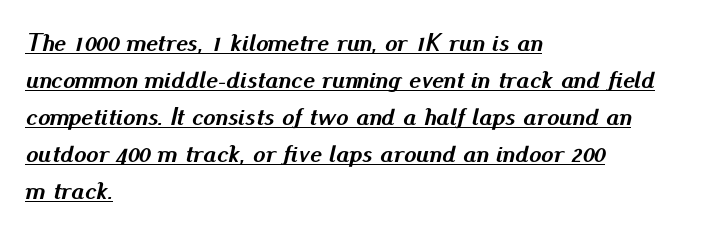
{"italic": "yes", "lean": "right", "slant_degrees": 13, "bold": "yes", "underline": "yes", "align": "left", "line_spacing": "normal", "line_spacing_ratio": 1.48, "letter_spacing": "normal", "letter_spacing_em": 0.0, "glyph_px": 25}
